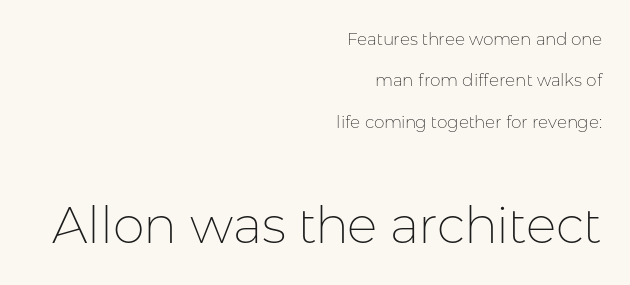
Q: Is the text bold? A: No.
Q: Is the text italic (slanted)? A: No, it is upright.
Q: Is the typeface a serif or a sans-serif typeface? A: Sans-serif.
Q: Is the text underlined? A: No.
Q: How is the paragraph aligned? A: Right-aligned.
Q: Is the spacing between letters normal or unusually wide? A: Normal.
Q: Is the spacing between lines tight, normal or loose? A: Loose.
Q: Which block of text is set in a larger size, the first (top) or the second (bottom)? A: The second (bottom) one.
Q: Width (condensed, normal, or wide)? A: Normal.
Q: Stroke contrast? A: Low.
Q: x-height? A: Medium.
Q: Monospaced? A: No.
